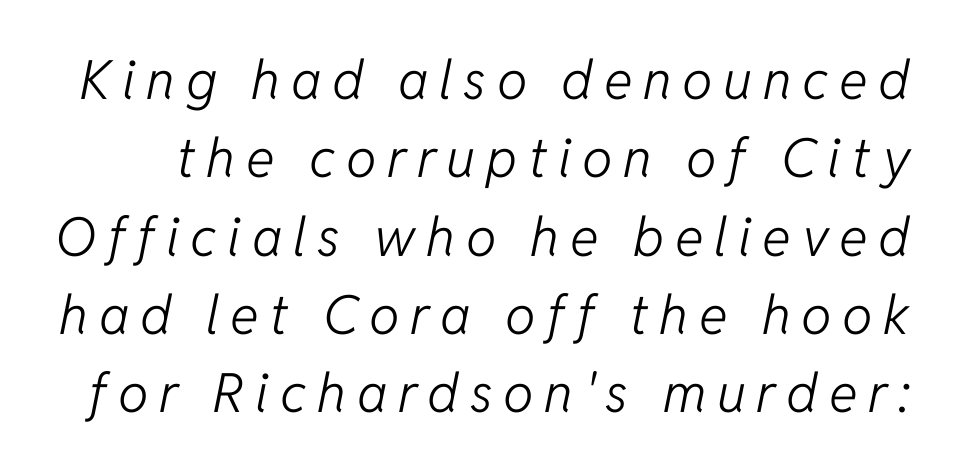
The image shows 54 px light type, italic (leaning right); set normal line spacing (1.45x), unusually wide letter spacing (+0.2 em), not underlined; low stroke contrast and a medium x-height.
